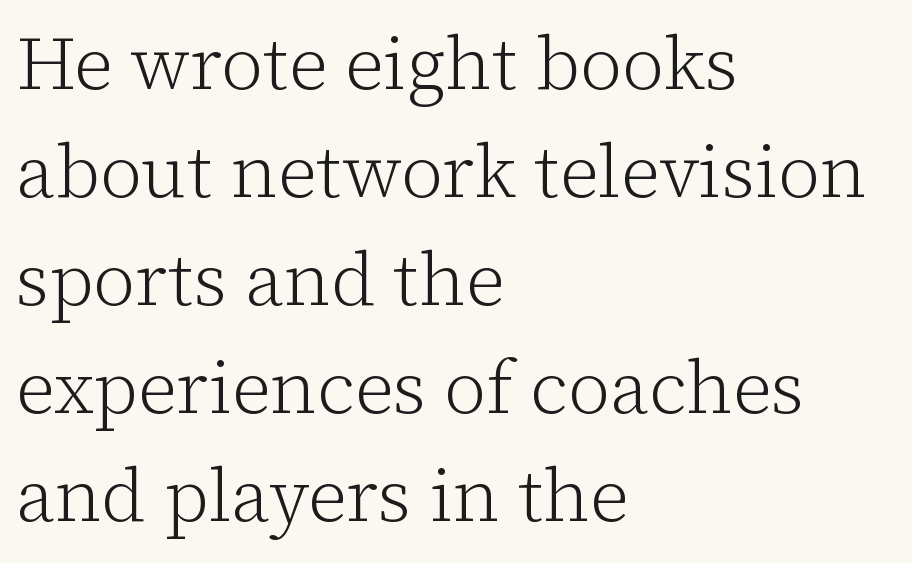
Q: Is the text bold? A: No.
Q: Is the text italic (slanted)? A: No, it is upright.
Q: Is the typeface a serif or a sans-serif typeface? A: Serif.
Q: Is the text underlined? A: No.
Q: How is the paragraph aligned? A: Left-aligned.
Q: Is the spacing between letters normal or unusually wide? A: Normal.
Q: Is the spacing between lines tight, normal or loose? A: Normal.
Q: Width (condensed, normal, or wide)? A: Normal.
Q: Stroke contrast? A: Low.
Q: x-height? A: Medium.
Q: Monospaced? A: No.
